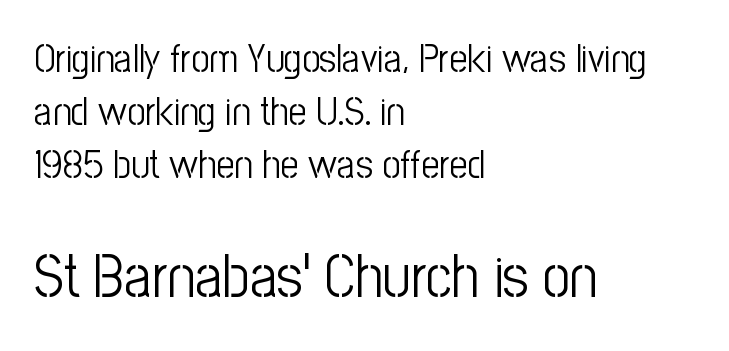
The image shows 60 px light, condensed sans-serif type, upright; set left-aligned, normal line spacing (1.32x), normal letter spacing, not underlined; the second (bottom) block is 1.5x larger; low stroke contrast and a medium x-height.
